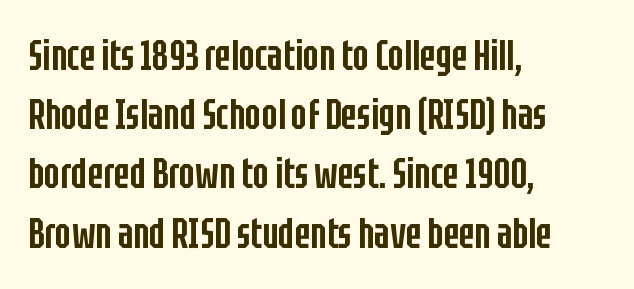
{"serif": "no", "italic": "no", "bold": "semi", "weight": "semibold", "width": "condensed", "stroke_contrast": "low", "x_height": "large", "monospaced": "no", "underline": "no", "align": "left", "line_spacing": "normal", "line_spacing_ratio": 1.41, "letter_spacing": "normal", "letter_spacing_em": 0.0, "glyph_px": 42}
